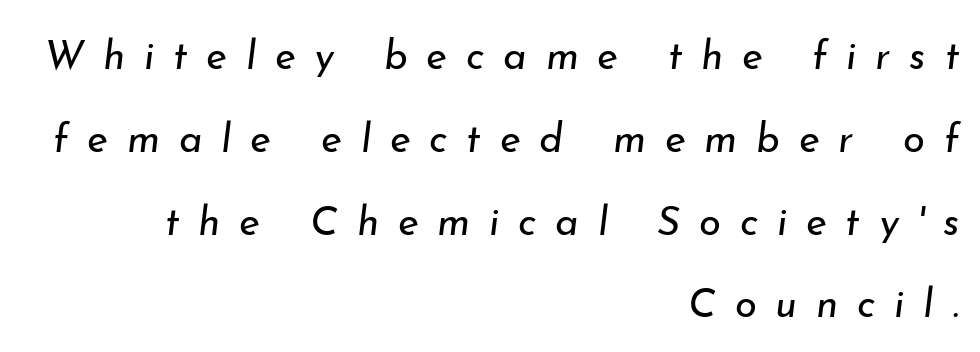
The image shows 40 px regular-weight type, italic (leaning right); set right-aligned, loose line spacing (2.07x), unusually wide letter spacing (+0.47 em), not underlined; low stroke contrast and a small x-height.
